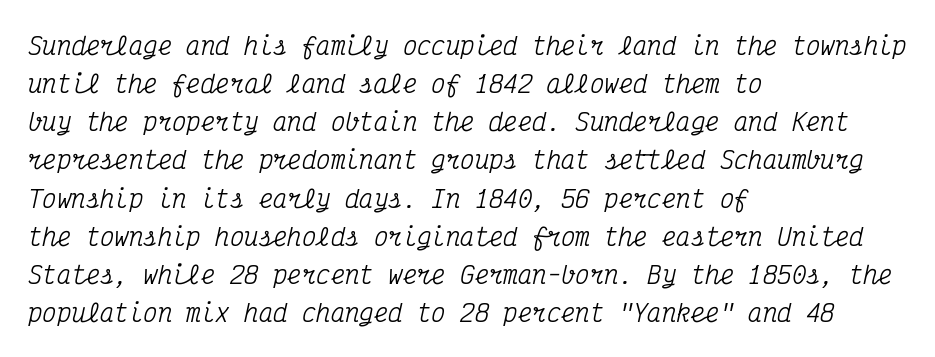
Underline: absent. Line beginnings align vertically; line endings do not. The face used here is rendered with its standard letterfit. This block has exactly the height ordinary leading produces. Is the type slanted? Yes — the strokes lean at a clear angle.
